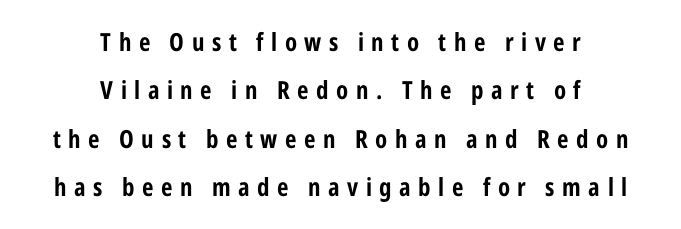
{"italic": "no", "bold": "yes", "underline": "no", "align": "center", "line_spacing": "loose", "line_spacing_ratio": 1.94, "letter_spacing": "wide", "letter_spacing_em": 0.3, "glyph_px": 25}
